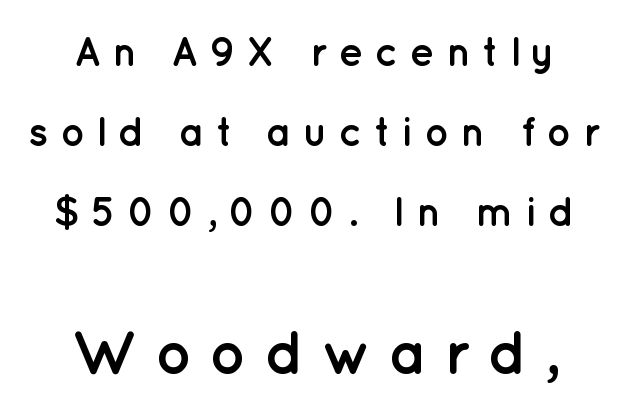
Q: Is the text bold? A: Yes.
Q: Is the text italic (slanted)? A: No, it is upright.
Q: Is the typeface a serif or a sans-serif typeface? A: Sans-serif.
Q: Is the text underlined? A: No.
Q: How is the paragraph aligned? A: Centered.
Q: Is the spacing between letters normal or unusually wide? A: Unusually wide.
Q: Is the spacing between lines tight, normal or loose? A: Loose.
Q: Which block of text is set in a larger size, the first (top) or the second (bottom)? A: The second (bottom) one.
Q: Width (condensed, normal, or wide)? A: Normal.
Q: Stroke contrast? A: Low.
Q: x-height? A: Medium.
Q: Monospaced? A: No.
